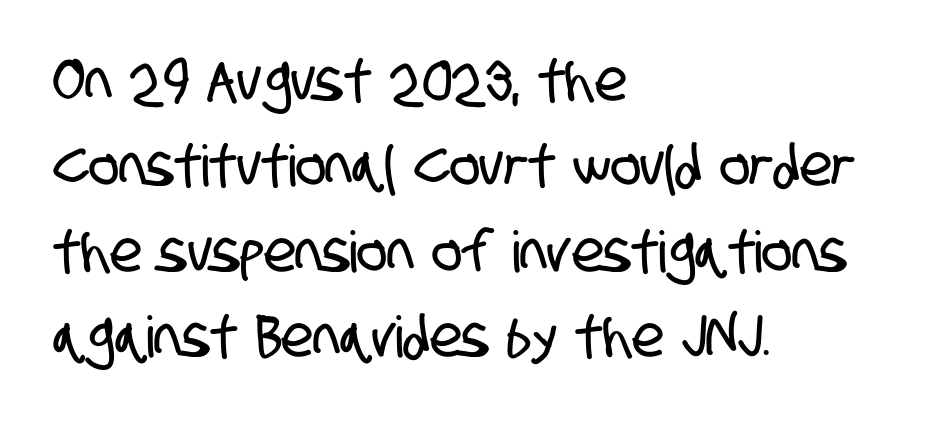
The image shows 57 px condensed sans-serif type; set left-aligned, normal line spacing (1.5x), normal letter spacing, not underlined; low stroke contrast and a large x-height.
